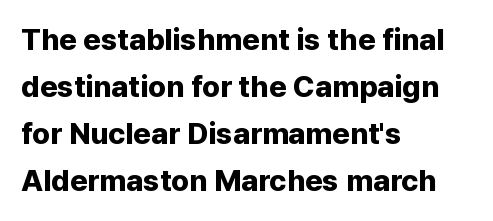
The letters stand upright; this is a roman face. Layout note: lines flush left. The face used here is rendered with its standard letterfit. Decoration check: the copy has no underline. Varying glyph widths throughout — classic text-font behaviour. Strong, thick strokes mark this as bold type.
